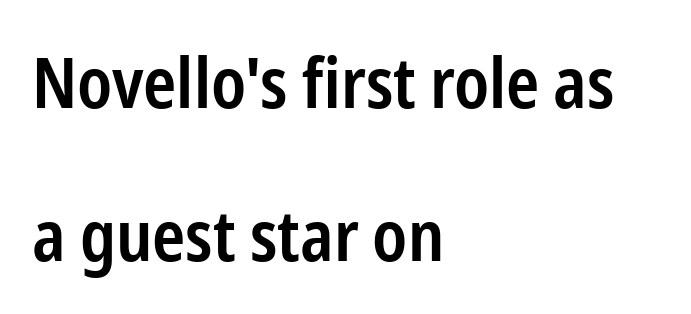
The lettering holds an erect, upright posture throughout. In terms of letterform style, serifs are entirely absent. A semibold gives these letters moderate extra thickness, short of bold. The typesetter chose a ragged-right arrangement here. Compared with typical body copy, the letter spacing here is the same. Is there much room between lines? Yes — plenty of vertical air separates them.
